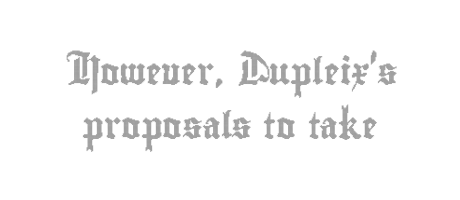
The image shows 26 px text type, upright; set loose line spacing (2.08x), normal letter spacing, not underlined.
